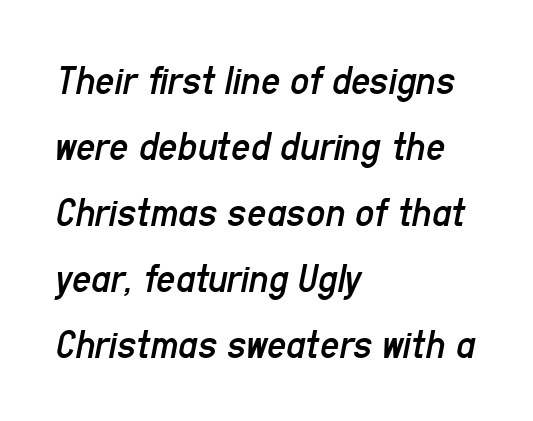
The foot of each line stays bare and open. These lines keep a tight, regular rhythm from letter to letter. Do the characters align in a grid? No, the font is proportional. The letters are slanted; this is an italic face. The face looks like a standard text weight, possibly lighter. Whoever set this chose a conventional vertical rhythm.
